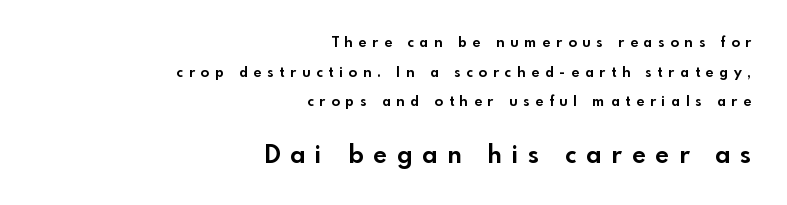
Q: Is the text bold? A: Yes.
Q: Is the text italic (slanted)? A: No, it is upright.
Q: Is the text underlined? A: No.
Q: How is the paragraph aligned? A: Right-aligned.
Q: Is the spacing between letters normal or unusually wide? A: Unusually wide.
Q: Is the spacing between lines tight, normal or loose? A: Loose.
Q: Which block of text is set in a larger size, the first (top) or the second (bottom)? A: The second (bottom) one.
